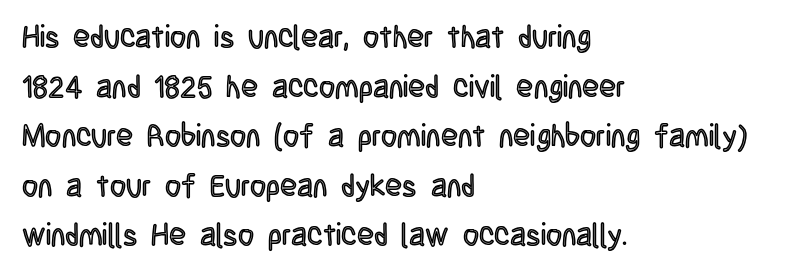
{"italic": "no", "width": "condensed", "x_height": "large", "monospaced": "no", "underline": "no", "align": "left", "line_spacing": "normal", "line_spacing_ratio": 1.6, "letter_spacing": "normal", "letter_spacing_em": 0.0, "glyph_px": 31}
